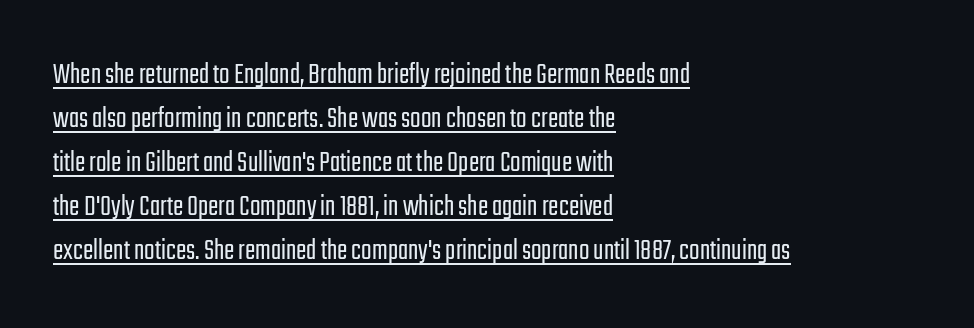
Q: Is the text bold? A: No.
Q: Is the text italic (slanted)? A: No, it is upright.
Q: Is the typeface a serif or a sans-serif typeface? A: Sans-serif.
Q: Is the text underlined? A: Yes.
Q: How is the paragraph aligned? A: Left-aligned.
Q: Is the spacing between letters normal or unusually wide? A: Normal.
Q: Is the spacing between lines tight, normal or loose? A: Normal.
Q: Width (condensed, normal, or wide)? A: Condensed.
Q: Stroke contrast? A: Low.
Q: x-height? A: Medium.
Q: Monospaced? A: No.
